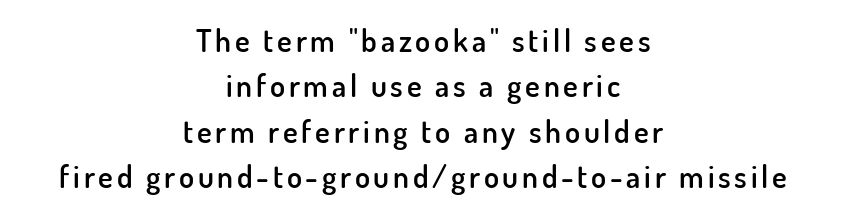
Q: Is the text bold? A: Semi-bold.
Q: Is the text italic (slanted)? A: No, it is upright.
Q: Is the typeface a serif or a sans-serif typeface? A: Sans-serif.
Q: Is the text underlined? A: No.
Q: How is the paragraph aligned? A: Centered.
Q: Is the spacing between lines tight, normal or loose? A: Normal.
Q: Width (condensed, normal, or wide)? A: Normal.
Q: Stroke contrast? A: Low.
Q: x-height? A: Small.
Q: Monospaced? A: No.
